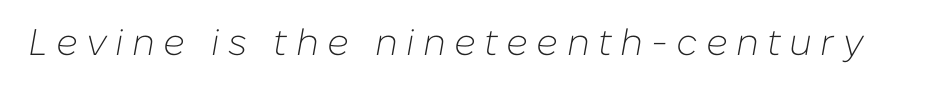
Q: Is the text bold? A: No.
Q: Is the text italic (slanted)? A: Yes, it leans right by about 10 degrees.
Q: Is the text underlined? A: No.
Q: Is the spacing between letters normal or unusually wide? A: Unusually wide.
Q: Width (condensed, normal, or wide)? A: Normal.
Q: Stroke contrast? A: Low.
Q: x-height? A: Medium.
Q: Monospaced? A: No.
